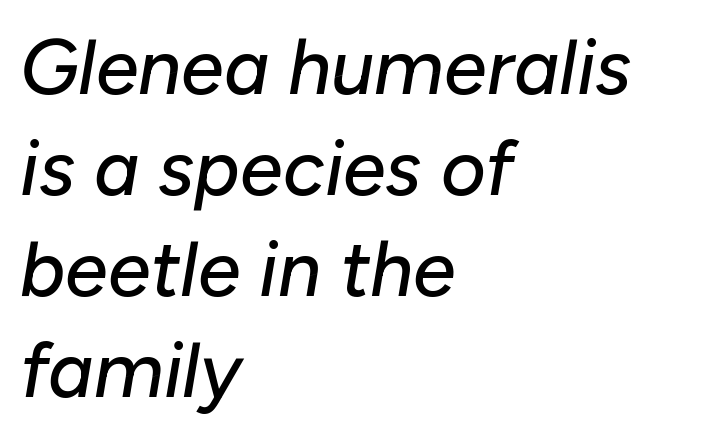
Q: Is the text italic (slanted)? A: Yes, it leans right by about 10 degrees.
Q: Is the text underlined? A: No.
Q: How is the paragraph aligned? A: Left-aligned.
Q: Is the spacing between letters normal or unusually wide? A: Normal.
Q: Is the spacing between lines tight, normal or loose? A: Normal.
Q: Width (condensed, normal, or wide)? A: Normal.
Q: Stroke contrast? A: Low.
Q: x-height? A: Medium.
Q: Monospaced? A: No.
